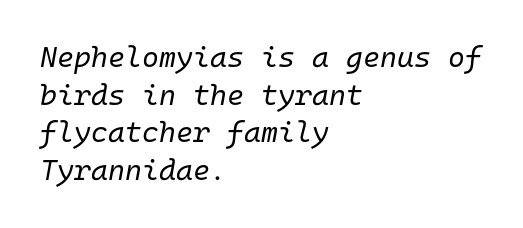
The image shows 29 px regular-weight type, italic (leaning right), monospaced; set left-aligned, normal line spacing (1.3x), normal letter spacing, not underlined; low stroke contrast and a medium x-height.
